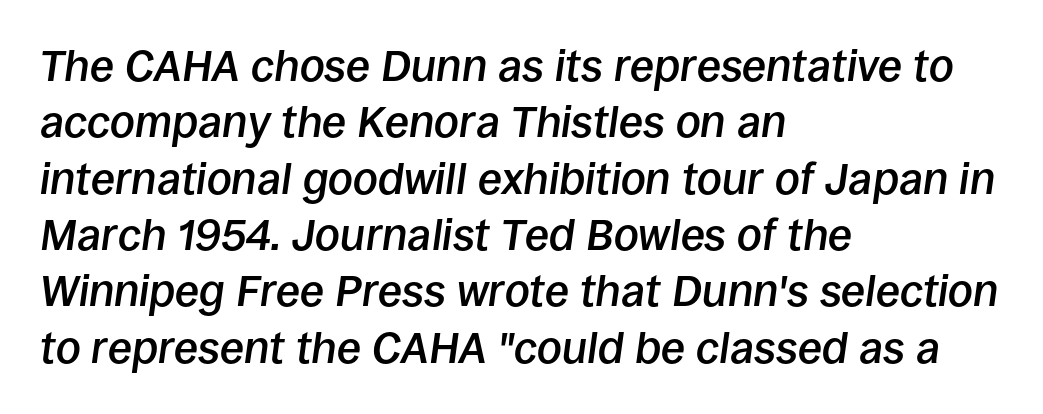
Q: Is the text bold? A: Semi-bold.
Q: Is the text italic (slanted)? A: Yes, it leans right by about 8 degrees.
Q: Is the text underlined? A: No.
Q: How is the paragraph aligned? A: Left-aligned.
Q: Is the spacing between letters normal or unusually wide? A: Normal.
Q: Is the spacing between lines tight, normal or loose? A: Normal.
Q: Width (condensed, normal, or wide)? A: Normal.
Q: Stroke contrast? A: Low.
Q: x-height? A: Large.
Q: Monospaced? A: No.
